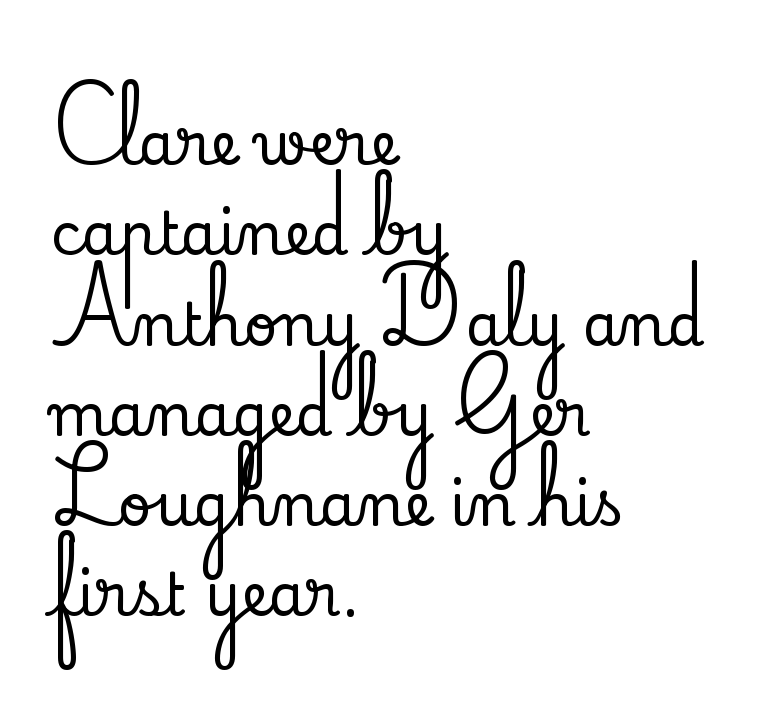
{"serif": "yes", "italic": "no", "width": "normal", "stroke_contrast": "low", "x_height": "small", "monospaced": "no", "underline": "no", "align": "left", "line_spacing": "normal", "line_spacing_ratio": 1.53, "letter_spacing": "normal", "letter_spacing_em": 0.0, "glyph_px": 59}
